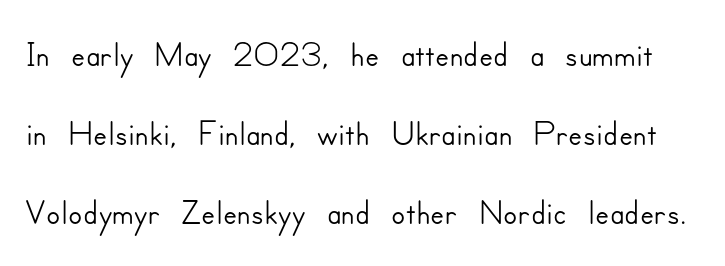
The image shows 52 px sans-serif type, upright; set normal line spacing (1.52x), normal letter spacing, not underlined; low stroke contrast and a small x-height.
